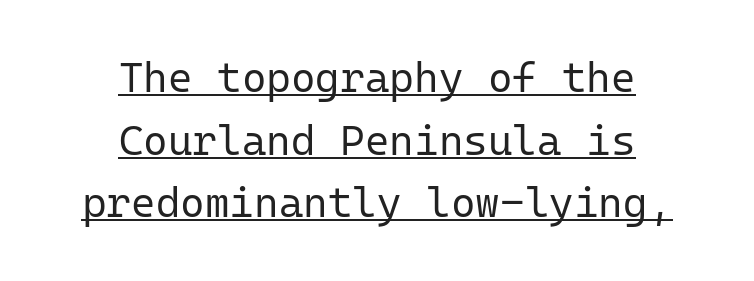
The image shows 42 px regular-weight sans-serif type, upright, monospaced; set centered, normal line spacing (1.49x), normal letter spacing, underlined; low stroke contrast and a medium x-height.
